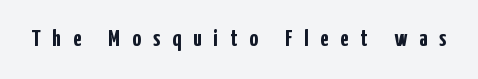
The image shows 24 px bold type, upright; set unusually wide letter spacing (+0.5 em), not underlined.
